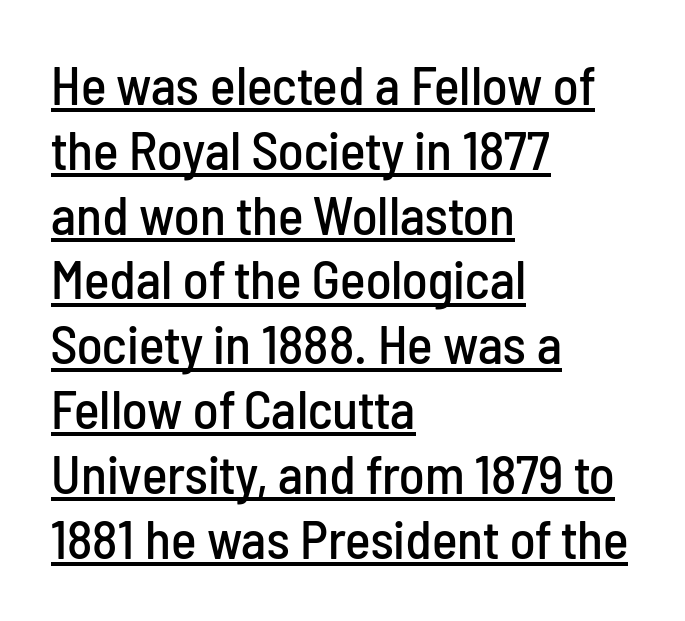
Q: Is the text italic (slanted)? A: No, it is upright.
Q: Is the typeface a serif or a sans-serif typeface? A: Sans-serif.
Q: Is the text underlined? A: Yes.
Q: How is the paragraph aligned? A: Left-aligned.
Q: Is the spacing between letters normal or unusually wide? A: Normal.
Q: Width (condensed, normal, or wide)? A: Condensed.
Q: Stroke contrast? A: Low.
Q: x-height? A: Medium.
Q: Monospaced? A: No.
